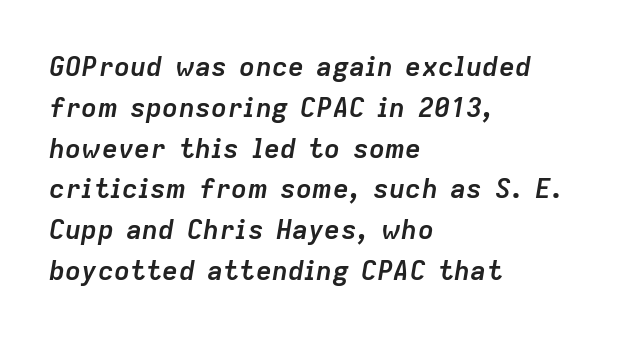
The image shows 27 px bold type, italic (leaning right); set left-aligned, normal line spacing (1.51x), normal letter spacing, not underlined.
